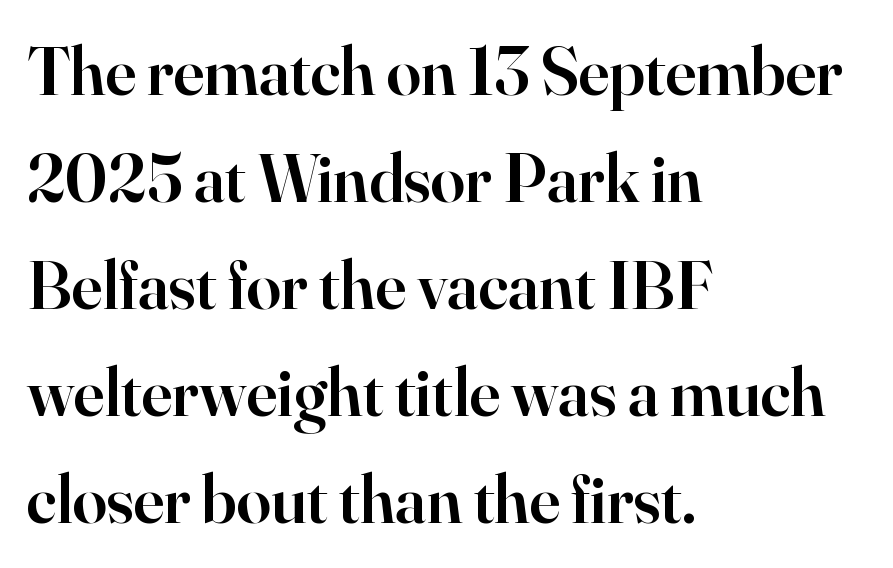
Q: Is the text bold? A: Semi-bold.
Q: Is the text italic (slanted)? A: No, it is upright.
Q: Is the typeface a serif or a sans-serif typeface? A: Serif.
Q: Is the text underlined? A: No.
Q: How is the paragraph aligned? A: Left-aligned.
Q: Is the spacing between letters normal or unusually wide? A: Normal.
Q: Is the spacing between lines tight, normal or loose? A: Normal.
Q: Width (condensed, normal, or wide)? A: Normal.
Q: Stroke contrast? A: High.
Q: x-height? A: Small.
Q: Monospaced? A: No.
